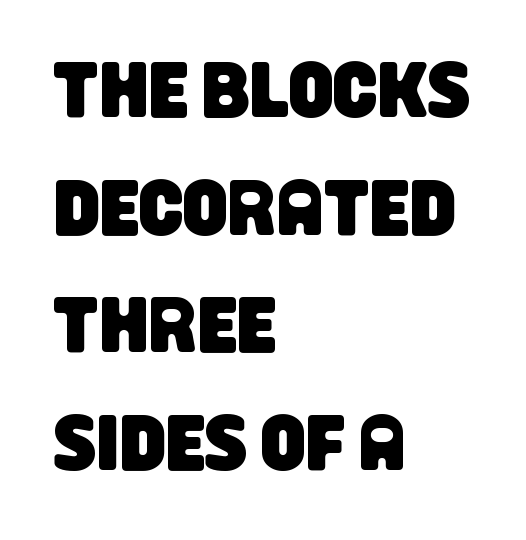
Q: Is the typeface a serif or a sans-serif typeface? A: Sans-serif.
Q: Is the text underlined? A: No.
Q: How is the paragraph aligned? A: Left-aligned.
Q: Is the spacing between letters normal or unusually wide? A: Normal.
Q: Is the spacing between lines tight, normal or loose? A: Normal.
Q: Width (condensed, normal, or wide)? A: Condensed.
Q: Stroke contrast? A: Low.
Q: x-height? A: Large.
Q: Monospaced? A: No.
